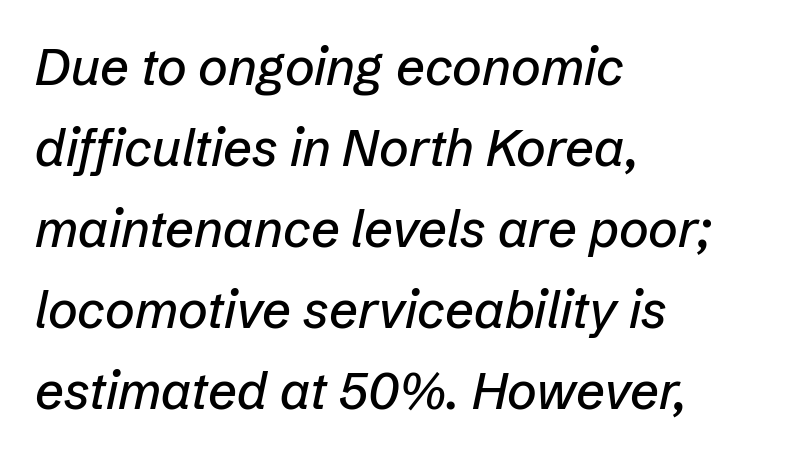
Q: Is the text italic (slanted)? A: Yes, it leans right by about 12 degrees.
Q: Is the text underlined? A: No.
Q: How is the paragraph aligned? A: Left-aligned.
Q: Is the spacing between letters normal or unusually wide? A: Normal.
Q: Is the spacing between lines tight, normal or loose? A: Normal.
Q: Width (condensed, normal, or wide)? A: Normal.
Q: Stroke contrast? A: Low.
Q: x-height? A: Medium.
Q: Monospaced? A: No.
